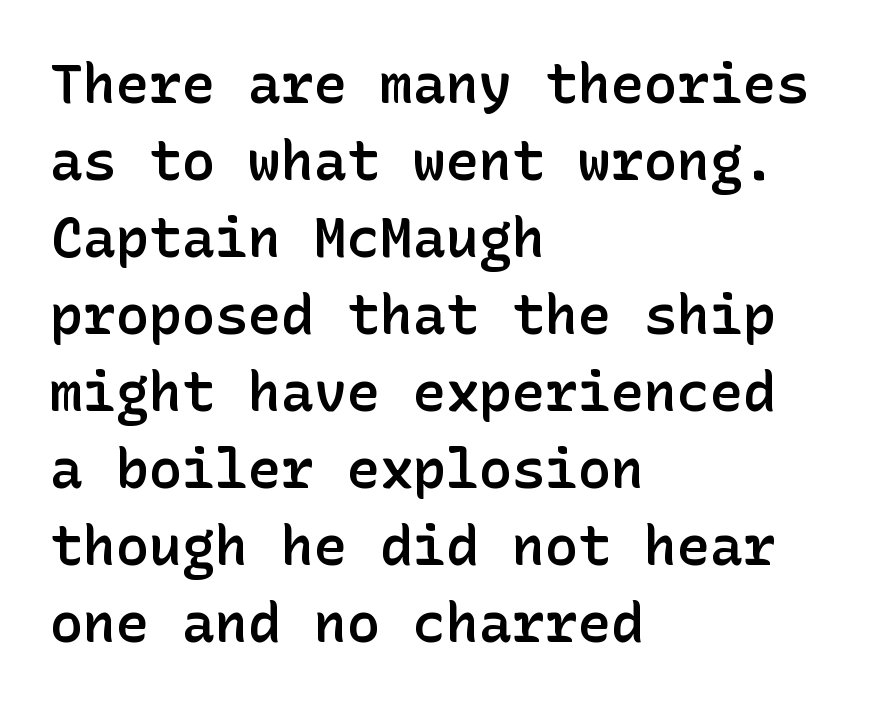
Lines of text with bare space underneath. This rendering employs a face without finishing strokes, i.e., a sans-serif. Ascenders rise straight up at ninety degrees. The lines in this sample share a left origin and differ only in where they stop. Reading down the column, the eye jumps a familiar distance to each next line. This sample uses plain, unmodified letter spacing.
